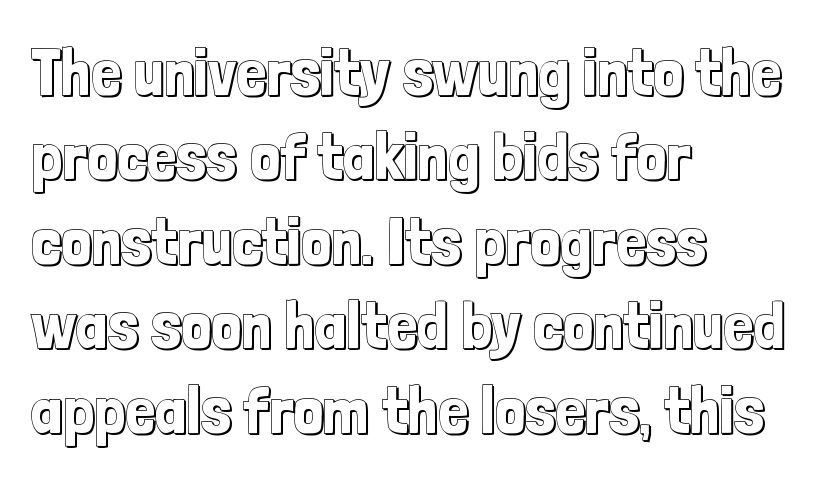
{"italic": "no", "width": "condensed", "x_height": "medium", "monospaced": "no", "underline": "no", "align": "left", "line_spacing": "normal", "line_spacing_ratio": 1.26, "letter_spacing": "normal", "letter_spacing_em": 0.0, "glyph_px": 67}
